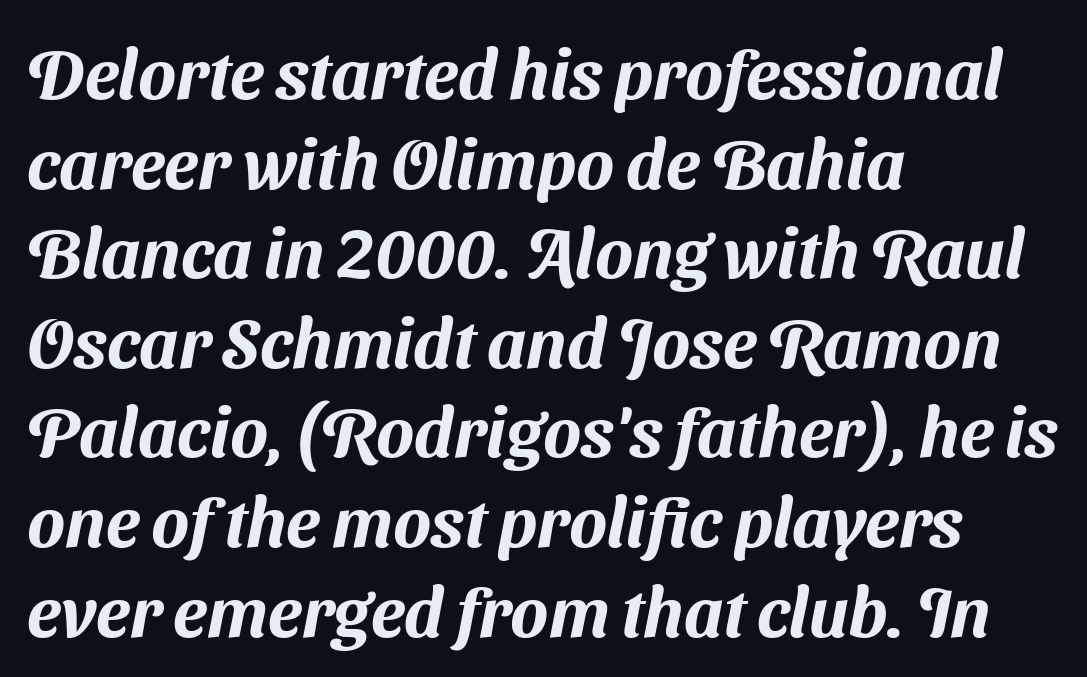
{"serif": "no", "width": "normal", "stroke_contrast": "medium", "x_height": "medium", "monospaced": "no", "underline": "no", "align": "left", "line_spacing": "normal", "line_spacing_ratio": 1.28, "letter_spacing": "normal", "letter_spacing_em": 0.0, "glyph_px": 70}
